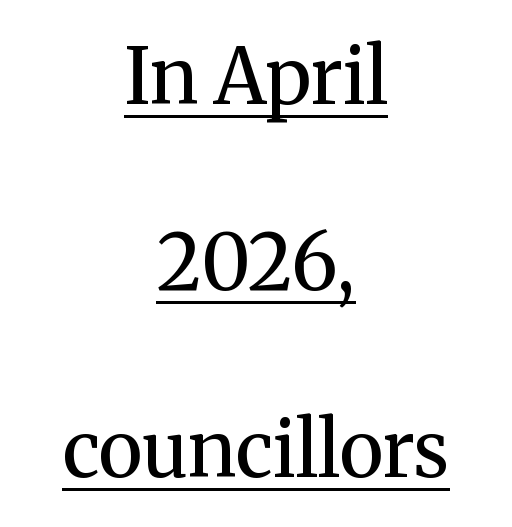
Posture: upright roman. In designer terms, the underline attribute is active on this setting. The letters advance in unequal steps, a hallmark of proportional type. In CSS terms this would be text-align: center.
